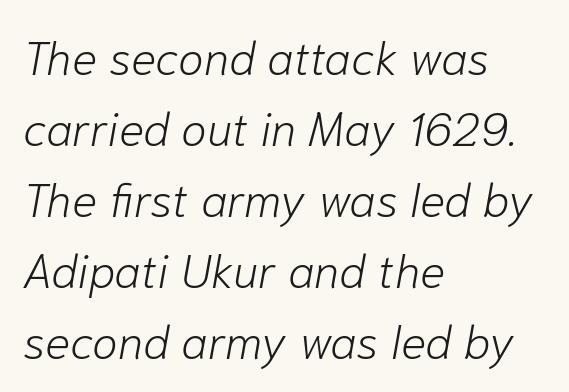
The image shows 47 px light type, italic (leaning right); set left-aligned, normal line spacing (1.51x), normal letter spacing, not underlined; low stroke contrast and a medium x-height.
